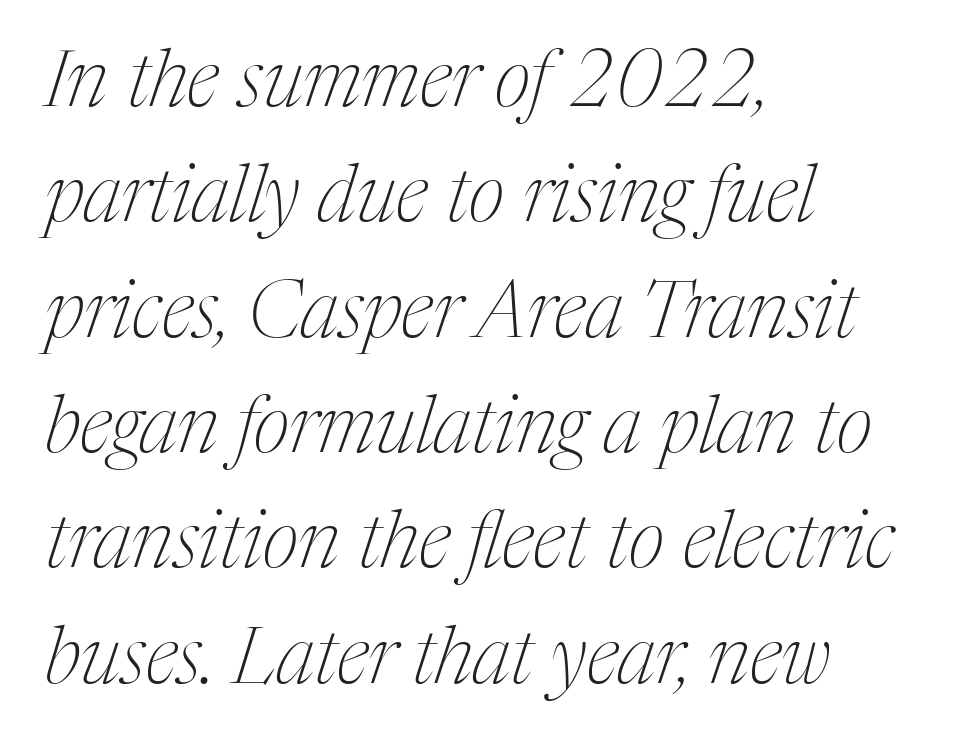
{"serif": "yes", "italic": "yes", "lean": "right", "slant_degrees": 17, "bold": "no", "weight": "thin", "width": "condensed", "stroke_contrast": "medium", "x_height": "medium", "monospaced": "no", "underline": "no", "align": "left", "line_spacing": "normal", "line_spacing_ratio": 1.46, "letter_spacing": "normal", "letter_spacing_em": 0.0, "glyph_px": 79}
